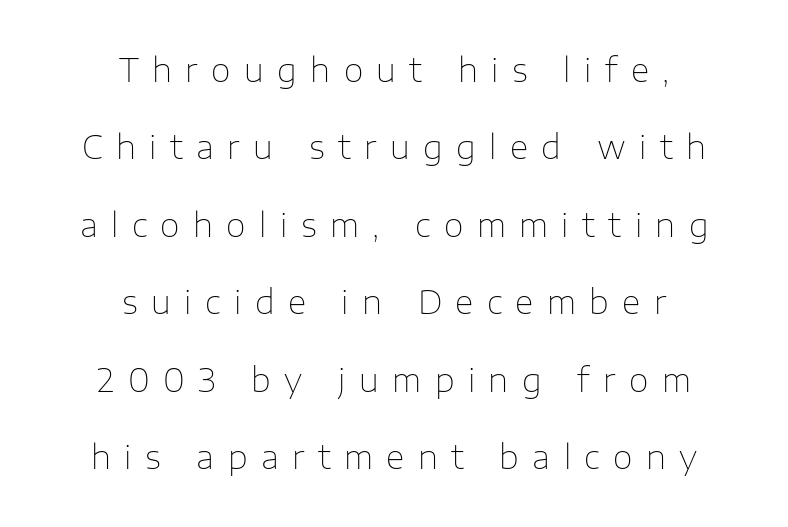
Q: Is the text bold? A: No.
Q: Is the text italic (slanted)? A: No, it is upright.
Q: Is the typeface a serif or a sans-serif typeface? A: Sans-serif.
Q: Is the text underlined? A: No.
Q: How is the paragraph aligned? A: Centered.
Q: Is the spacing between letters normal or unusually wide? A: Unusually wide.
Q: Is the spacing between lines tight, normal or loose? A: Loose.
Q: Width (condensed, normal, or wide)? A: Normal.
Q: Stroke contrast? A: Low.
Q: x-height? A: Medium.
Q: Monospaced? A: No.
